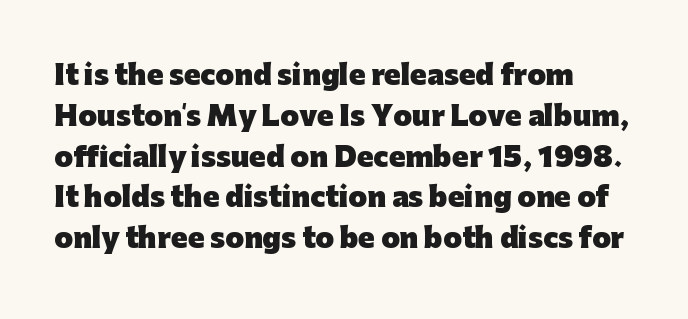
This is the regular roman posture of the typeface. Regarding leading, the lines here are spaced in the standard way. Heft: maximum for text — a bold. The specimen omits any rule beneath the text block's lines.
